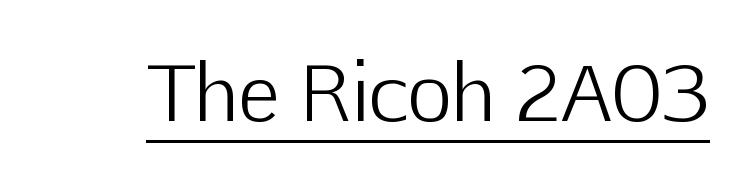
{"serif": "no", "italic": "no", "bold": "no", "weight": "light", "width": "normal", "stroke_contrast": "low", "x_height": "medium", "monospaced": "no", "underline": "yes", "letter_spacing": "normal", "letter_spacing_em": 0.0, "glyph_px": 77}
